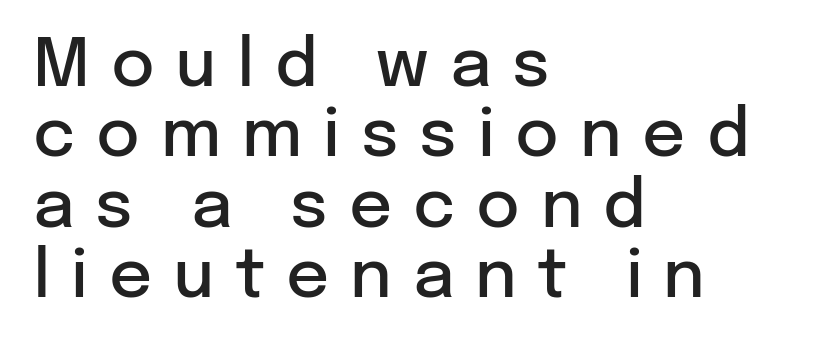
The letters advance in unequal steps, a hallmark of proportional type. Lines of text with bare space underneath. Does extra space separate the letters? Yes, quite a lot of it. Check where the strokes stop: nothing finishes them off — pure sans. The font's upright variant was chosen for this text. Compared with a centered layout, this one pins lines to the left instead.
